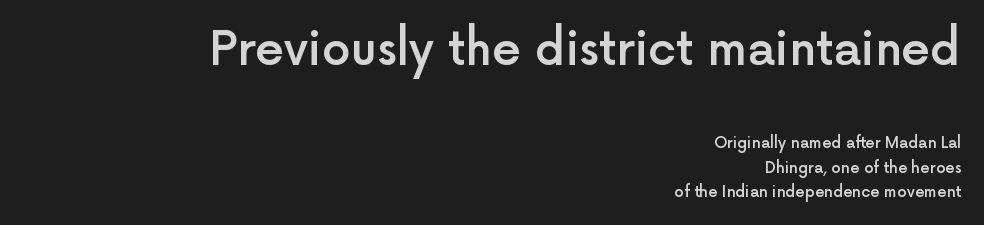
{"serif": "no", "italic": "no", "bold": "semi", "weight": "semibold", "width": "normal", "x_height": "medium", "monospaced": "no", "underline": "no", "align": "right", "line_spacing": "normal", "line_spacing_ratio": 1.62, "letter_spacing": "normal", "letter_spacing_em": 0.0, "larger_block": "first", "size_ratio": 3.07, "glyph_px": 46}
